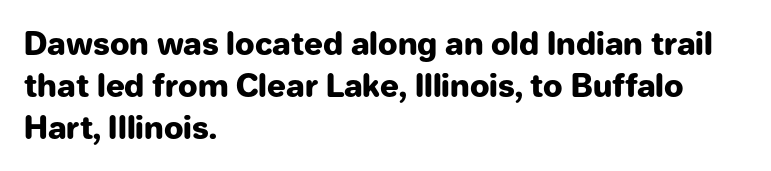
Q: Is the text bold? A: Yes.
Q: Is the text italic (slanted)? A: No, it is upright.
Q: Is the typeface a serif or a sans-serif typeface? A: Sans-serif.
Q: Is the text underlined? A: No.
Q: How is the paragraph aligned? A: Left-aligned.
Q: Is the spacing between letters normal or unusually wide? A: Normal.
Q: Is the spacing between lines tight, normal or loose? A: Normal.
Q: Width (condensed, normal, or wide)? A: Normal.
Q: Stroke contrast? A: Low.
Q: x-height? A: Medium.
Q: Monospaced? A: No.
